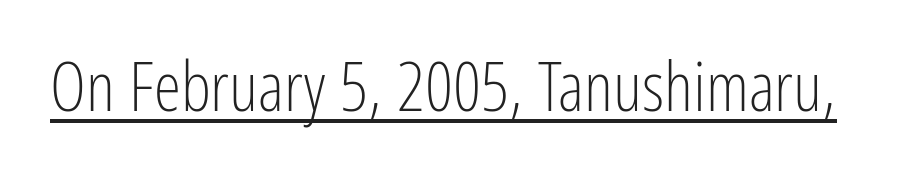
On a weight scale, this lands at 450 or below. Notice how the stems are strictly vertical — no italics here. Think of a printed novel: that variable character pitch is what you see here. Stroke terminals: plain, sans-serif. Glyph-to-glyph distance matches everyday printed text.
